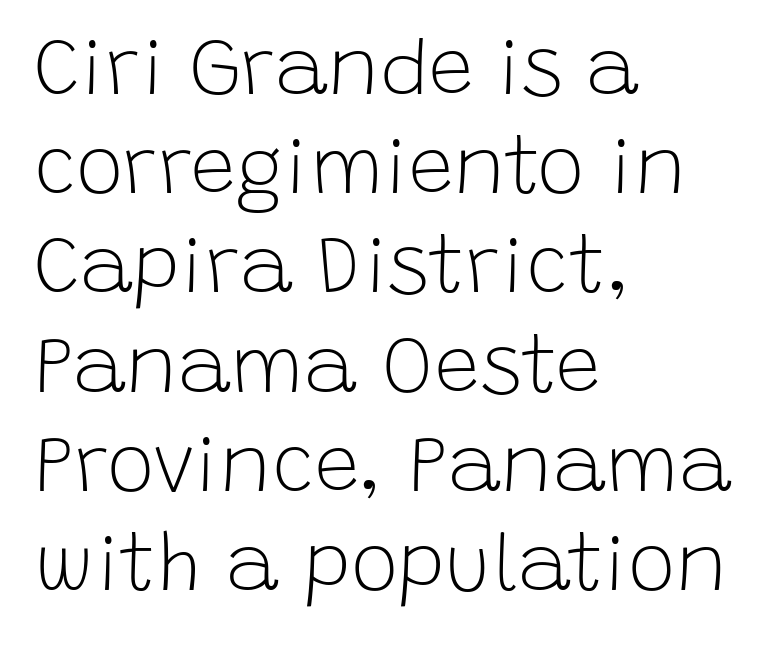
The image shows 80 px light sans-serif type, upright; set left-aligned, line spacing 1.24x, normal letter spacing, not underlined; low stroke contrast and a large x-height.
